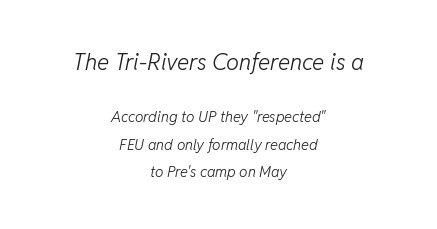
Weight: regular or lighter. The letters sit at their default tracking, neither squeezed nor spread. The rendering shrinks the type as you move from the upper chunk to the lower. Every character sits at an angle, as italics do.
